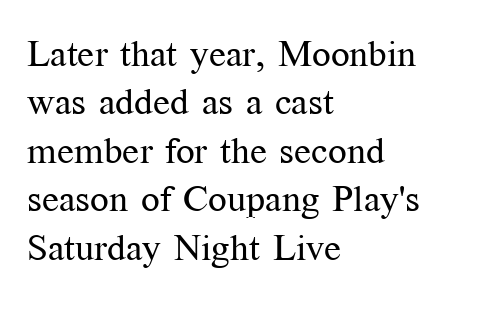
{"serif": "yes", "italic": "no", "bold": "no", "weight": "regular", "width": "normal", "stroke_contrast": "medium", "x_height": "medium", "monospaced": "no", "underline": "no", "align": "left", "line_spacing": "normal", "line_spacing_ratio": 1.31, "letter_spacing": "normal", "letter_spacing_em": 0.0, "glyph_px": 37}
